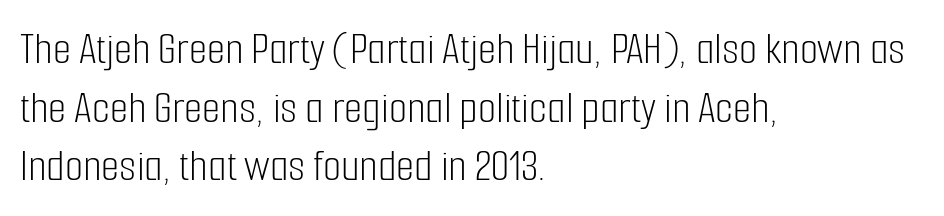
The image shows 47 px light, condensed sans-serif type, upright; set left-aligned, normal line spacing (1.25x), normal letter spacing, not underlined; low stroke contrast and a medium x-height.
